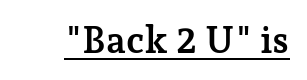
Q: Is the text bold? A: Yes.
Q: Is the text italic (slanted)? A: No, it is upright.
Q: Is the typeface a serif or a sans-serif typeface? A: Serif.
Q: Is the text underlined? A: Yes.
Q: Is the spacing between letters normal or unusually wide? A: Normal.
Q: Width (condensed, normal, or wide)? A: Normal.
Q: Stroke contrast? A: Low.
Q: x-height? A: Medium.
Q: Monospaced? A: No.
